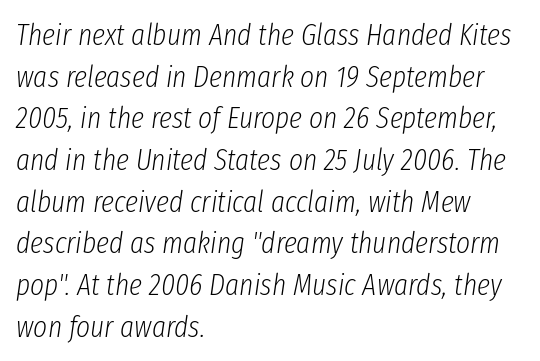
Posture: slanted. The passage shown has conventional tracking throughout. If you drew a ruler down the left edge, every line would touch it. Underlining? Definitely not there. Leading: standard.
